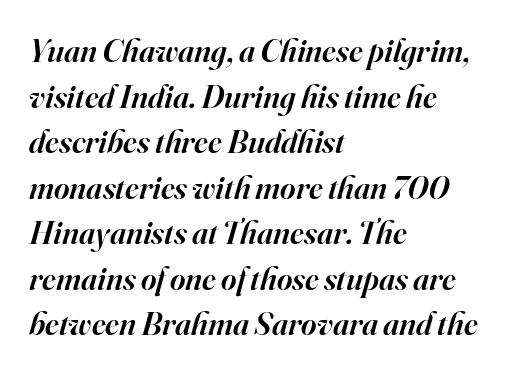
The image shows 33 px semibold serif type, italic (leaning right); set left-aligned, normal line spacing (1.38x), normal letter spacing, not underlined; high stroke contrast and a small x-height.
